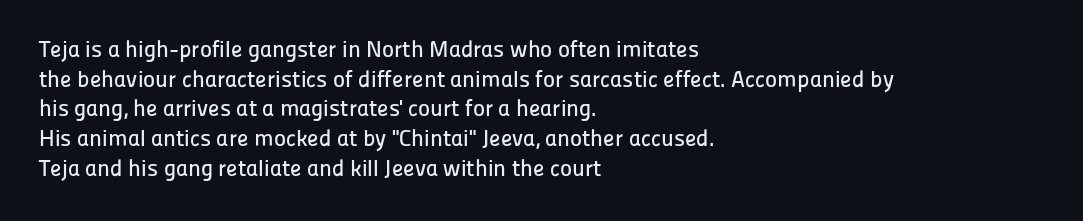
The image shows 23 px text type, upright; set left-aligned, normal line spacing (1.29x), normal letter spacing, not underlined.
